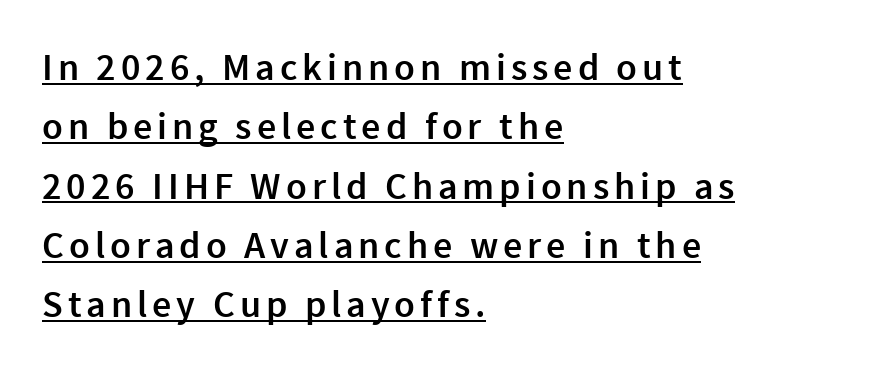
The image shows 38 px semibold sans-serif type, upright; set left-aligned, normal line spacing (1.56x), underlined; a medium x-height.
